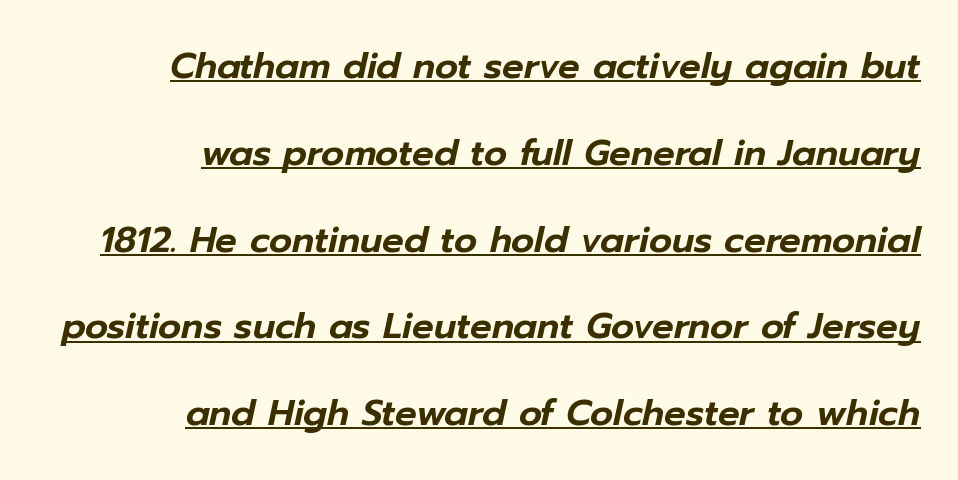
The image shows 36 px text type, italic (leaning right); set right-aligned, loose line spacing (2.41x), normal letter spacing, underlined; low stroke contrast and a medium x-height.
